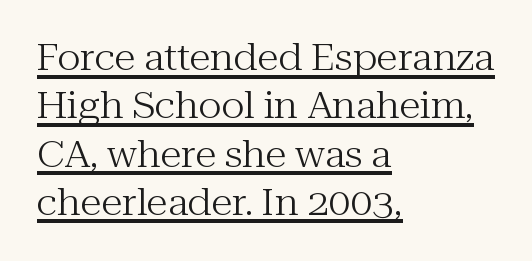
The image shows 35 px regular-weight serif type, upright; set left-aligned, normal line spacing (1.38x), normal letter spacing, underlined; medium stroke contrast and a medium x-height.
